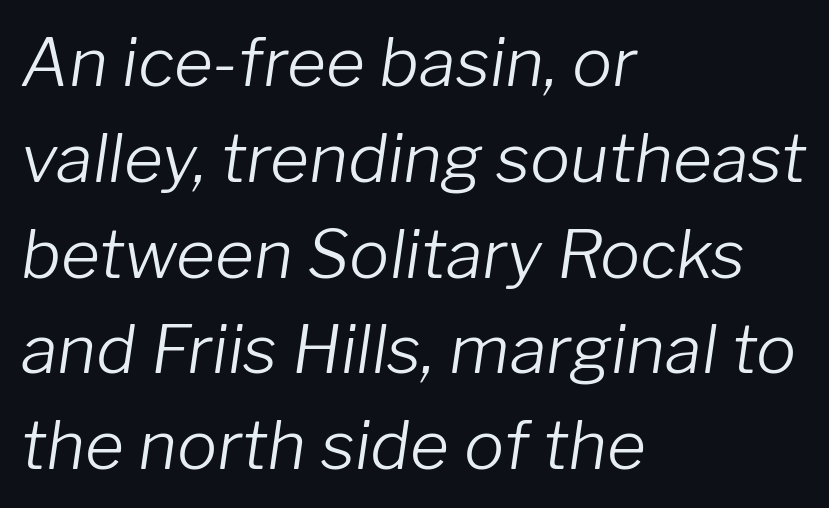
Successive baselines arrive at the customary interval. Here the designer chose a conventional face with non-uniform glyph widths. Stems here are at most as thick as an everyday book face. These lines were composed using italics. Compared with typical body copy, the letter spacing here is the same. Descenders are the only things crossing below the line.
